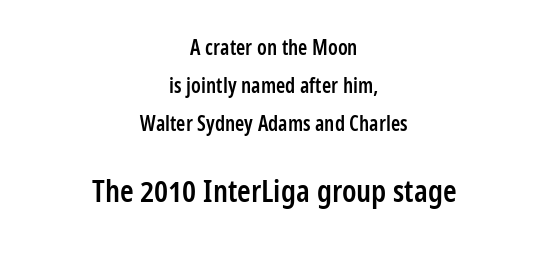
Q: Is the text bold? A: Semi-bold.
Q: Is the text italic (slanted)? A: No, it is upright.
Q: Is the typeface a serif or a sans-serif typeface? A: Sans-serif.
Q: Is the text underlined? A: No.
Q: How is the paragraph aligned? A: Centered.
Q: Is the spacing between letters normal or unusually wide? A: Normal.
Q: Which block of text is set in a larger size, the first (top) or the second (bottom)? A: The second (bottom) one.
Q: Width (condensed, normal, or wide)? A: Condensed.
Q: Stroke contrast? A: Low.
Q: x-height? A: Medium.
Q: Monospaced? A: No.
